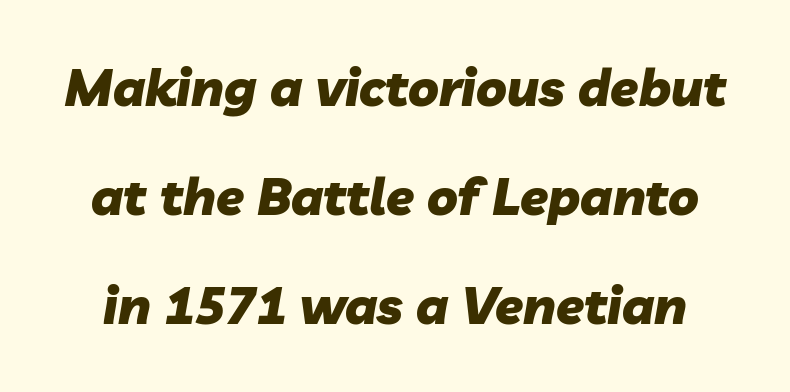
The image shows 51 px heavy type, italic (leaning right); set loose line spacing (2.14x), normal letter spacing, not underlined; low stroke contrast and a medium x-height.
